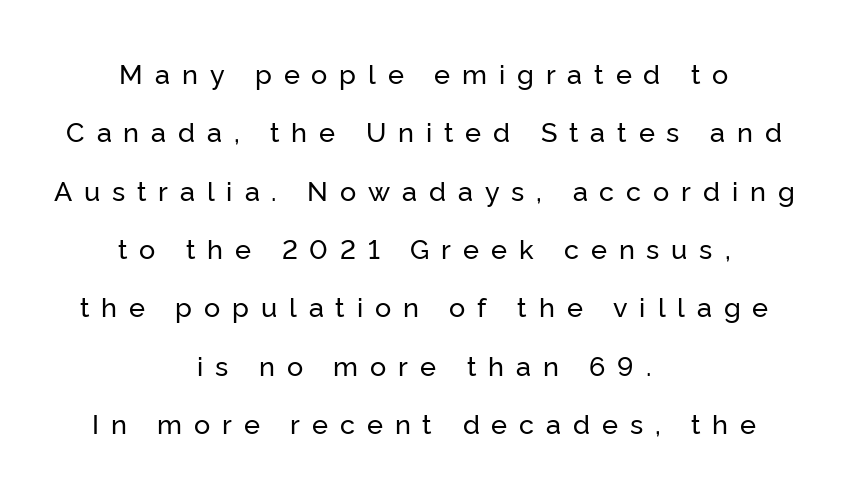
The image shows 27 px text type, upright; set centered, loose line spacing (2.16x), unusually wide letter spacing (+0.44 em), not underlined.
